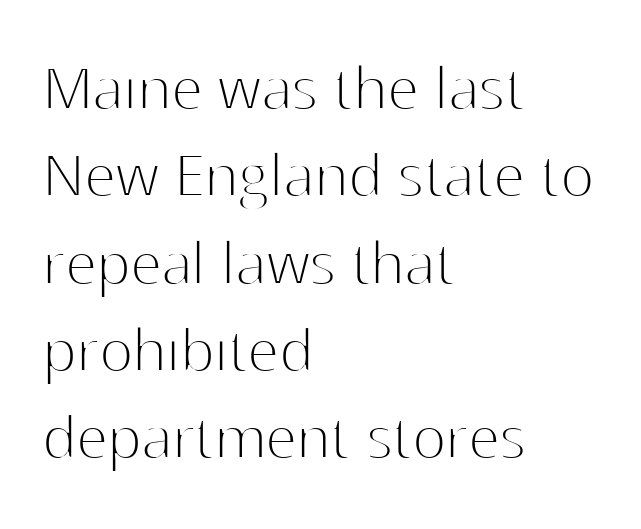
{"serif": "no", "italic": "no", "bold": "no", "weight": "thin", "width": "normal", "stroke_contrast": "high", "x_height": "medium", "monospaced": "no", "underline": "no", "align": "left", "line_spacing_ratio": 1.23, "letter_spacing": "normal", "letter_spacing_em": 0.0, "glyph_px": 71}
